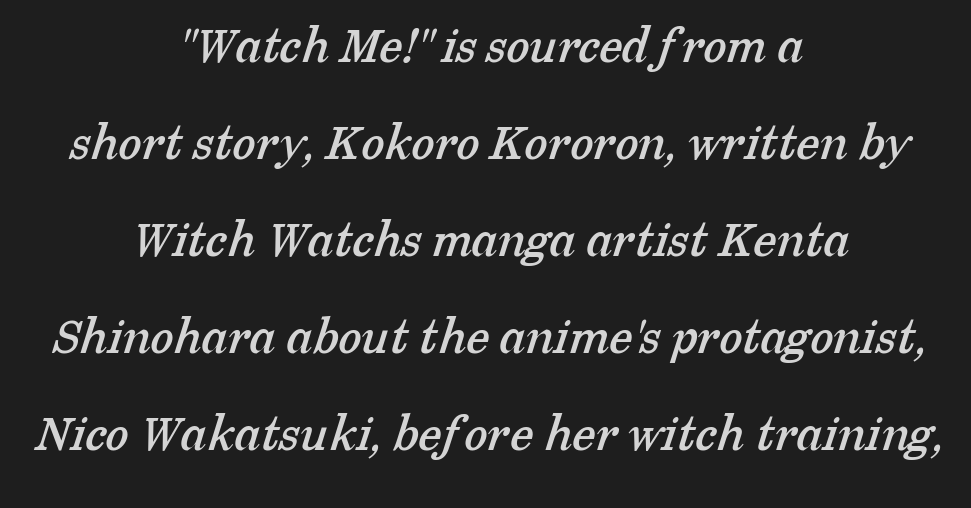
The image shows 53 px serif type; set centered, line spacing 1.83x, normal letter spacing, not underlined; low stroke contrast and a medium x-height.
